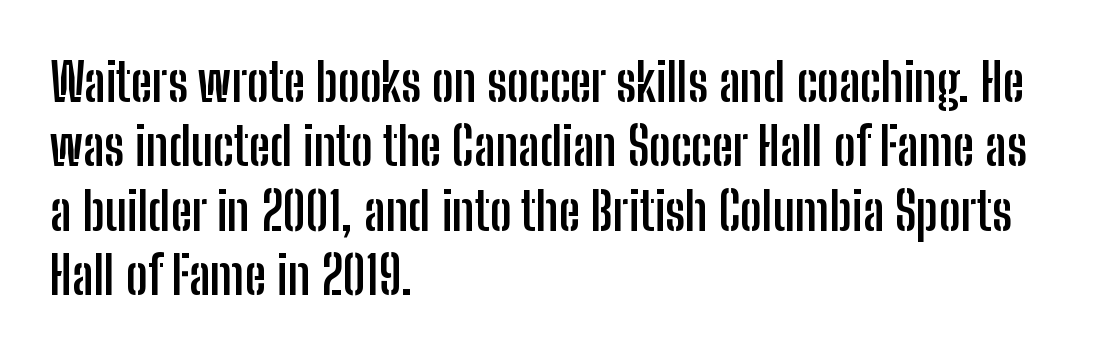
Does the copy run flush right? No — it runs flush left. Notice how the stems are strictly vertical — no italics here. The tracking reads as untouched default to a designer's eye. Any mark beneath the type? The region is blank. The characters display no serif detailing; their extremities are plain. This sample has the flowing, uneven cadence of proportional lettering.
